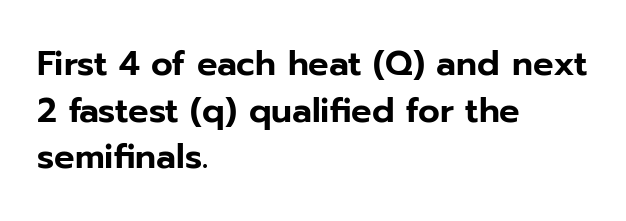
The image shows 34 px sans-serif type, upright; set left-aligned, normal line spacing (1.37x), normal letter spacing, not underlined; low stroke contrast and a medium x-height.
